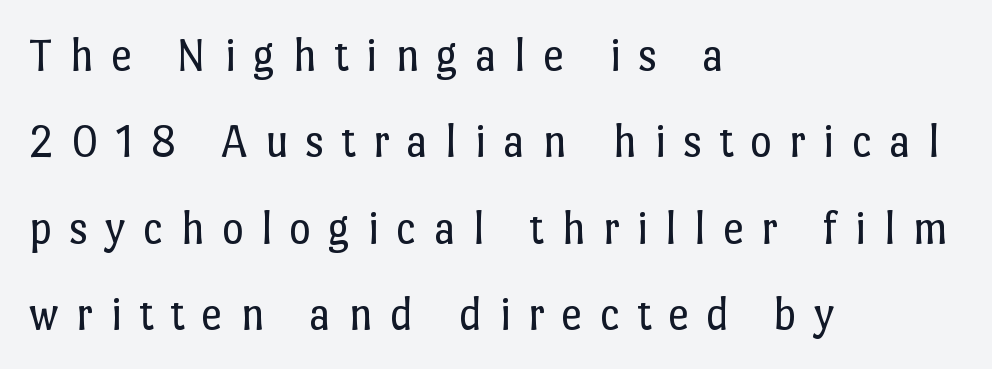
{"italic": "no", "bold": "no", "weight": "regular", "width": "normal", "stroke_contrast": "low", "x_height": "medium", "monospaced": "no", "underline": "no", "align": "left", "line_spacing_ratio": 1.84, "letter_spacing": "wide", "letter_spacing_em": 0.36, "glyph_px": 47}
